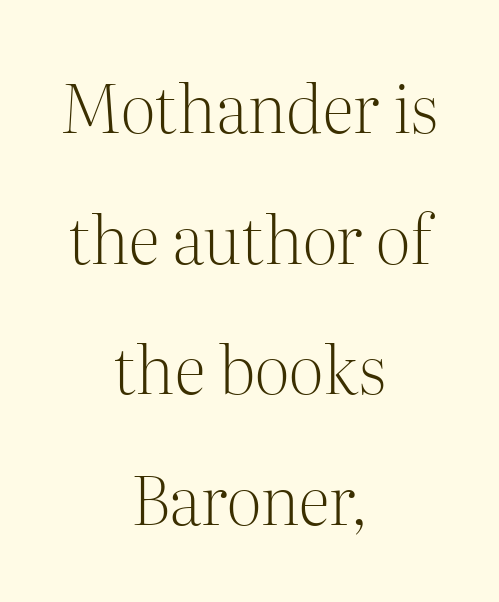
Q: Is the text bold? A: No.
Q: Is the text italic (slanted)? A: No, it is upright.
Q: Is the typeface a serif or a sans-serif typeface? A: Serif.
Q: Is the text underlined? A: No.
Q: How is the paragraph aligned? A: Centered.
Q: Is the spacing between letters normal or unusually wide? A: Normal.
Q: Is the spacing between lines tight, normal or loose? A: Loose.
Q: Width (condensed, normal, or wide)? A: Normal.
Q: Stroke contrast? A: Medium.
Q: x-height? A: Medium.
Q: Monospaced? A: No.
